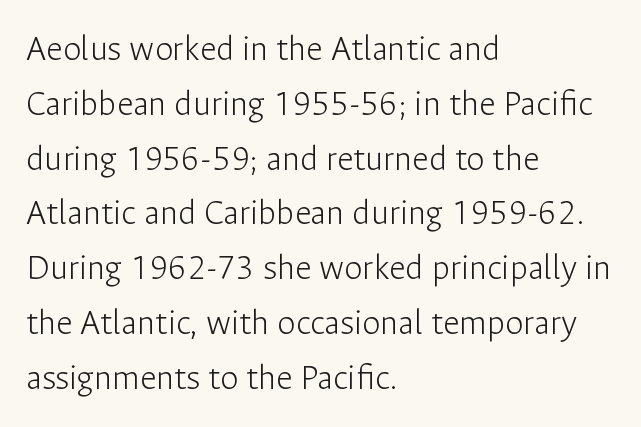
Q: Is the text bold? A: No.
Q: Is the text italic (slanted)? A: No, it is upright.
Q: Is the typeface a serif or a sans-serif typeface? A: Sans-serif.
Q: Is the text underlined? A: No.
Q: How is the paragraph aligned? A: Left-aligned.
Q: Is the spacing between letters normal or unusually wide? A: Normal.
Q: Is the spacing between lines tight, normal or loose? A: Normal.
Q: Width (condensed, normal, or wide)? A: Normal.
Q: Stroke contrast? A: Low.
Q: x-height? A: Medium.
Q: Monospaced? A: No.
